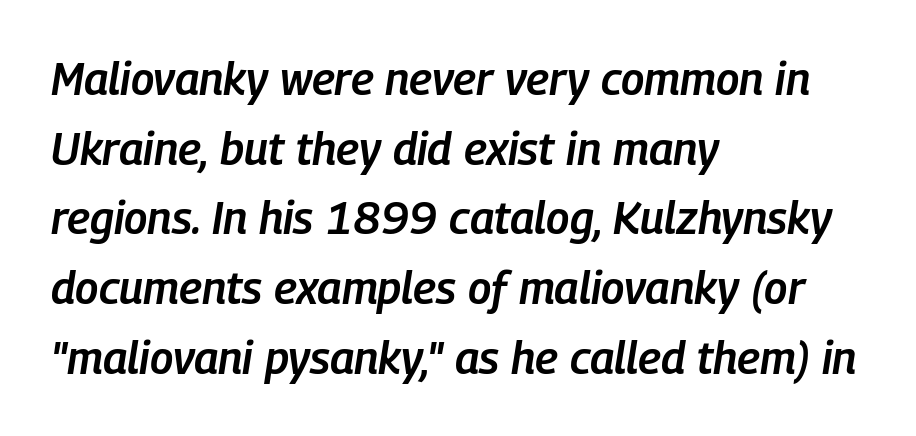
Q: Is the text bold? A: Semi-bold.
Q: Is the text italic (slanted)? A: Yes, it leans right by about 9 degrees.
Q: Is the text underlined? A: No.
Q: How is the paragraph aligned? A: Left-aligned.
Q: Is the spacing between letters normal or unusually wide? A: Normal.
Q: Is the spacing between lines tight, normal or loose? A: Normal.
Q: Width (condensed, normal, or wide)? A: Condensed.
Q: Stroke contrast? A: Low.
Q: x-height? A: Medium.
Q: Monospaced? A: No.
